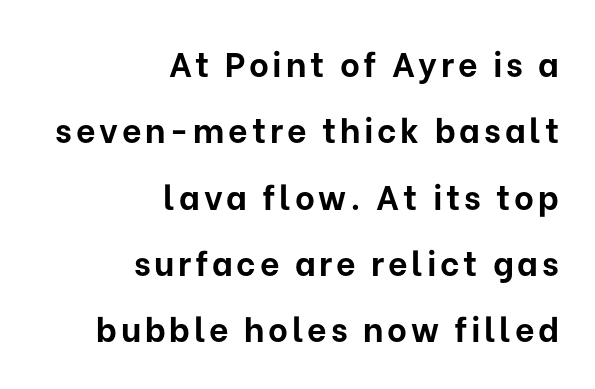
{"serif": "no", "italic": "no", "bold": "yes", "weight": "bold", "width": "normal", "stroke_contrast": "low", "x_height": "medium", "monospaced": "no", "underline": "no", "align": "right", "line_spacing": "loose", "line_spacing_ratio": 1.95, "glyph_px": 34}
